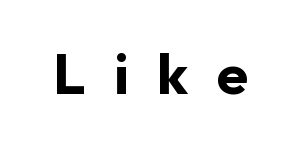
The image shows 57 px bold sans-serif type, upright; set unusually wide letter spacing (+0.5 em), not underlined; low stroke contrast and a medium x-height.
